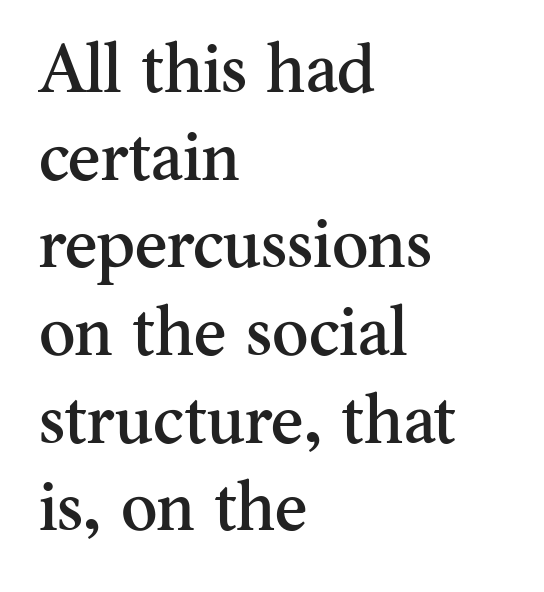
The image shows 69 px serif type, upright; set left-aligned, normal line spacing (1.27x), normal letter spacing, not underlined; medium stroke contrast and a small x-height.
